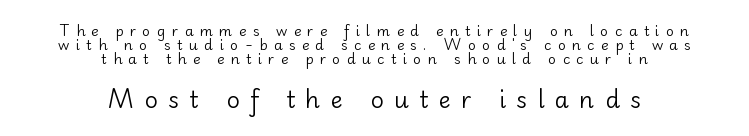
{"italic": "no", "bold": "no", "underline": "no", "align": "center", "line_spacing": "tight", "line_spacing_ratio": 1.0, "letter_spacing": "wide", "letter_spacing_em": 0.45, "larger_block": "second", "size_ratio": 1.64, "glyph_px": 23}
